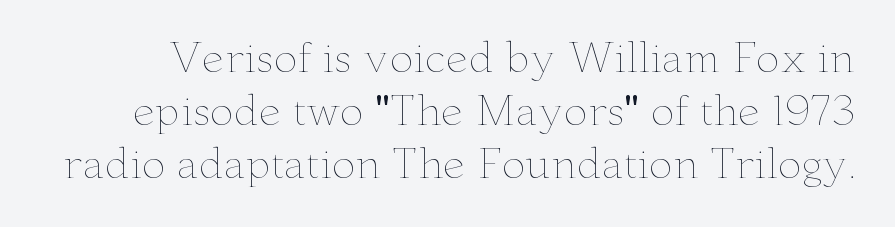
Q: Is the text bold? A: No.
Q: Is the text italic (slanted)? A: No, it is upright.
Q: Is the text underlined? A: No.
Q: Is the spacing between letters normal or unusually wide? A: Normal.
Q: Is the spacing between lines tight, normal or loose? A: Normal.
Q: Width (condensed, normal, or wide)? A: Wide.
Q: Stroke contrast? A: Low.
Q: x-height? A: Small.
Q: Monospaced? A: No.
